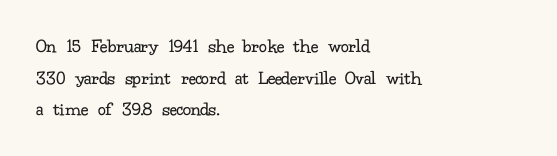
{"italic": "no", "bold": "no", "underline": "no", "align": "left", "line_spacing": "normal", "line_spacing_ratio": 1.58, "letter_spacing": "normal", "letter_spacing_em": 0.0, "glyph_px": 20}
